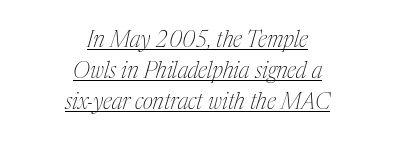
Q: Is the text bold? A: No.
Q: Is the text italic (slanted)? A: Yes, it leans right by about 17 degrees.
Q: Is the text underlined? A: Yes.
Q: How is the paragraph aligned? A: Centered.
Q: Is the spacing between letters normal or unusually wide? A: Normal.
Q: Is the spacing between lines tight, normal or loose? A: Normal.
